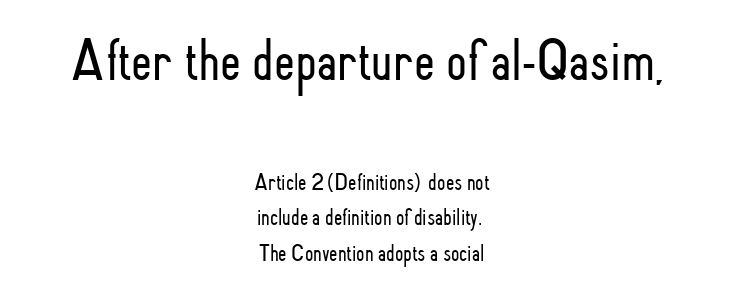
Q: Is the text bold? A: No.
Q: Is the text italic (slanted)? A: No, it is upright.
Q: Is the typeface a serif or a sans-serif typeface? A: Sans-serif.
Q: Is the text underlined? A: No.
Q: How is the paragraph aligned? A: Centered.
Q: Is the spacing between letters normal or unusually wide? A: Normal.
Q: Is the spacing between lines tight, normal or loose? A: Normal.
Q: Which block of text is set in a larger size, the first (top) or the second (bottom)? A: The first (top) one.
Q: Width (condensed, normal, or wide)? A: Condensed.
Q: Stroke contrast? A: Low.
Q: x-height? A: Small.
Q: Monospaced? A: No.
